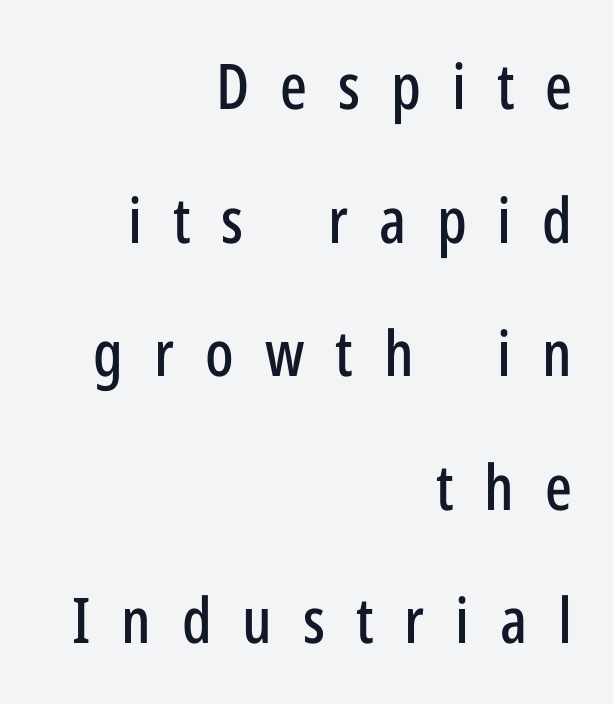
The image shows 63 px condensed sans-serif type, upright; set right-aligned, loose line spacing (2.12x), unusually wide letter spacing (+0.49 em), not underlined; low stroke contrast and a medium x-height.
